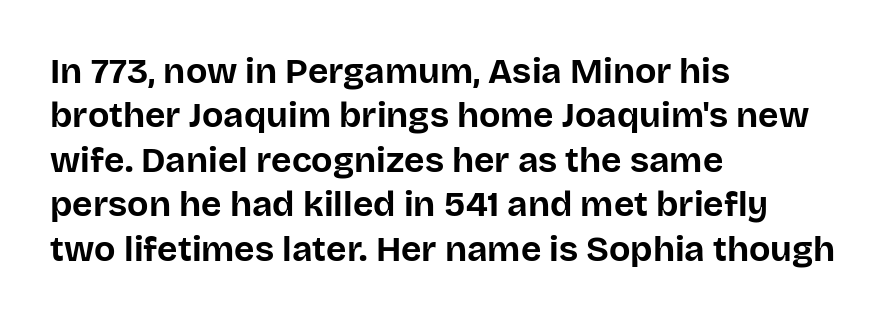
Q: Is the text bold? A: Yes.
Q: Is the text italic (slanted)? A: No, it is upright.
Q: Is the typeface a serif or a sans-serif typeface? A: Sans-serif.
Q: Is the text underlined? A: No.
Q: How is the paragraph aligned? A: Left-aligned.
Q: Is the spacing between letters normal or unusually wide? A: Normal.
Q: Is the spacing between lines tight, normal or loose? A: Normal.
Q: Width (condensed, normal, or wide)? A: Normal.
Q: Stroke contrast? A: Low.
Q: x-height? A: Large.
Q: Monospaced? A: No.
